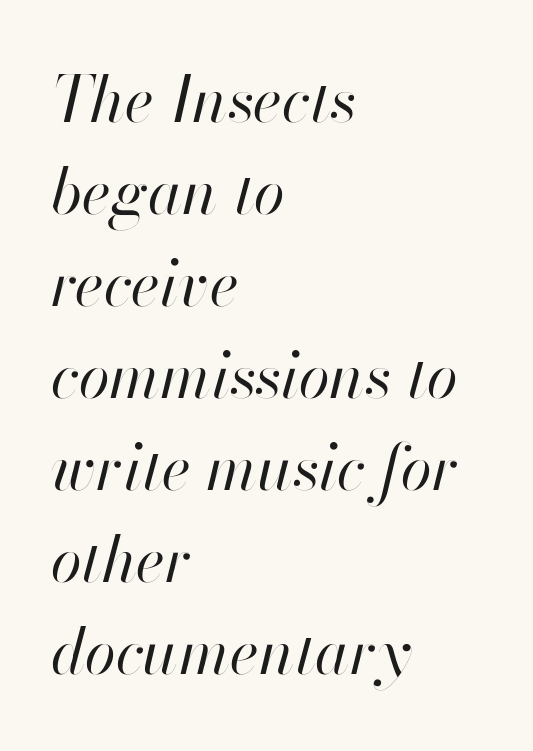
Q: Is the text bold? A: No.
Q: Is the text italic (slanted)? A: Yes, it leans right by about 13 degrees.
Q: Is the text underlined? A: No.
Q: How is the paragraph aligned? A: Left-aligned.
Q: Is the spacing between letters normal or unusually wide? A: Normal.
Q: Is the spacing between lines tight, normal or loose? A: Normal.
Q: Width (condensed, normal, or wide)? A: Normal.
Q: Stroke contrast? A: High.
Q: x-height? A: Small.
Q: Monospaced? A: No.
